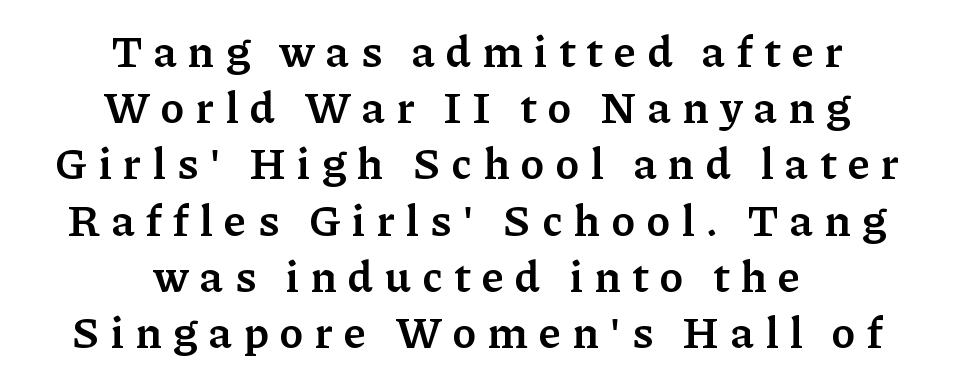
A roman cut, with each character standing at attention. Notice how descenders clear the ascenders below comfortably — that's standard leading. Does the type have serifs? Yes, each stem ends in a small foot. The tracking jumps out immediately: characters are airy and widely separated. Alignment: centered.
